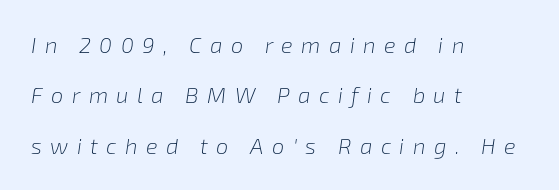
The image shows 22 px text type, italic (leaning right); set left-aligned, loose line spacing (2.29x), unusually wide letter spacing (+0.38 em), not underlined.
